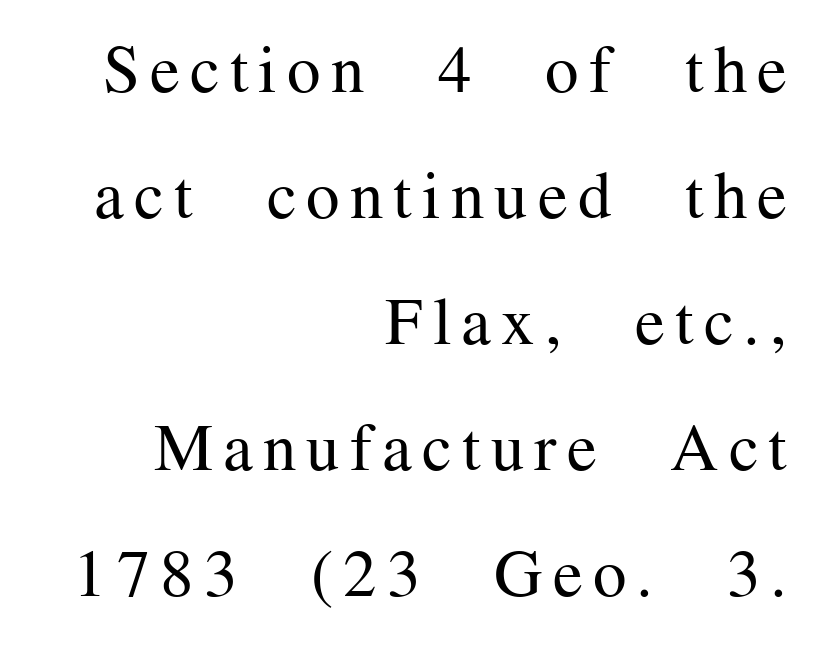
{"serif": "yes", "italic": "no", "bold": "no", "weight": "regular", "width": "normal", "stroke_contrast": "medium", "x_height": "medium", "monospaced": "no", "underline": "no", "align": "right", "line_spacing_ratio": 1.88, "glyph_px": 67}
